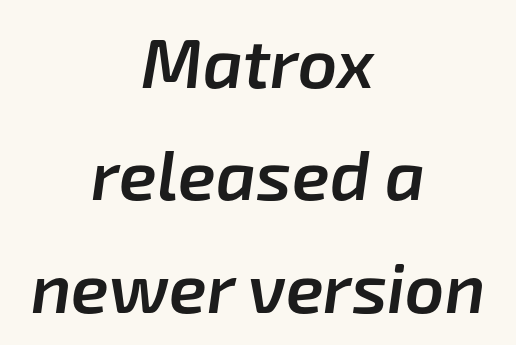
{"italic": "yes", "lean": "right", "slant_degrees": 8, "bold": "semi", "weight": "semibold", "width": "normal", "stroke_contrast": "low", "x_height": "medium", "monospaced": "no", "underline": "no", "align": "center", "line_spacing": "normal", "line_spacing_ratio": 1.63, "letter_spacing": "normal", "letter_spacing_em": 0.0, "glyph_px": 69}
